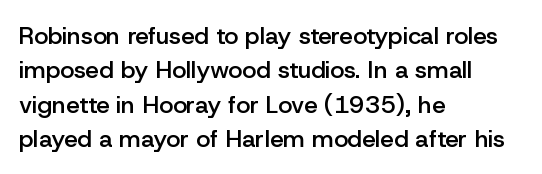
Between one letter and the next there's only the usual sliver of space. Underline: absent. Short and long lines alike share a common starting point at left. Compared with typical paragraphs, the rows here are spaced about the same.
